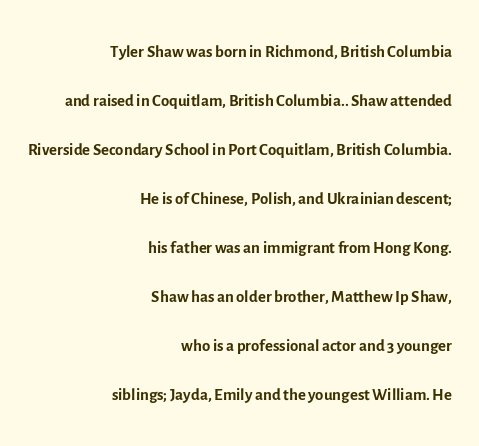
The image shows 24 px text type, upright; set right-aligned, loose line spacing (2.04x), normal letter spacing, not underlined.
